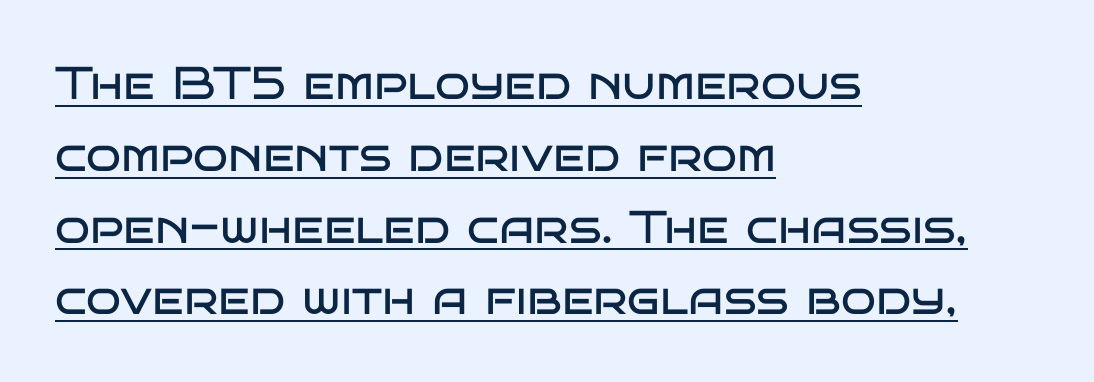
Q: Is the text bold? A: No.
Q: Is the text italic (slanted)? A: No, it is upright.
Q: Is the typeface a serif or a sans-serif typeface? A: Sans-serif.
Q: Is the text underlined? A: Yes.
Q: How is the paragraph aligned? A: Left-aligned.
Q: Is the spacing between letters normal or unusually wide? A: Normal.
Q: Is the spacing between lines tight, normal or loose? A: Normal.
Q: Width (condensed, normal, or wide)? A: Wide.
Q: Stroke contrast? A: Low.
Q: x-height? A: Large.
Q: Monospaced? A: No.
